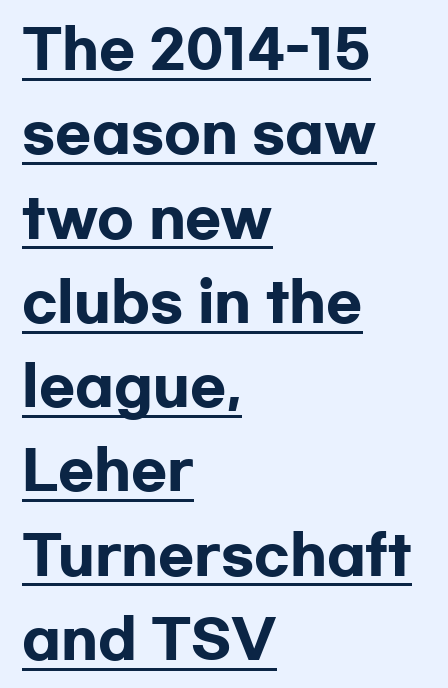
The image shows 53 px heavy, wide sans-serif type, upright; set left-aligned, normal line spacing (1.59x), normal letter spacing, underlined; low stroke contrast and a medium x-height.
